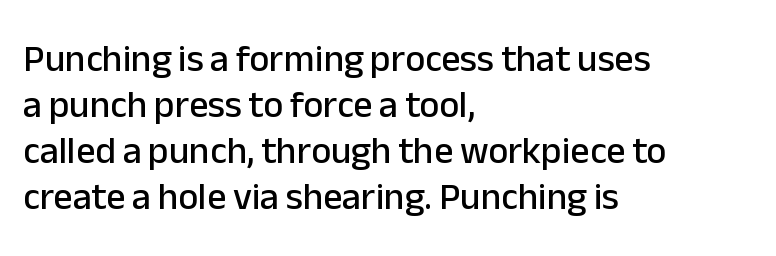
Q: Is the text italic (slanted)? A: No, it is upright.
Q: Is the typeface a serif or a sans-serif typeface? A: Sans-serif.
Q: Is the text underlined? A: No.
Q: How is the paragraph aligned? A: Left-aligned.
Q: Is the spacing between letters normal or unusually wide? A: Normal.
Q: Width (condensed, normal, or wide)? A: Normal.
Q: Stroke contrast? A: Low.
Q: x-height? A: Medium.
Q: Monospaced? A: No.
